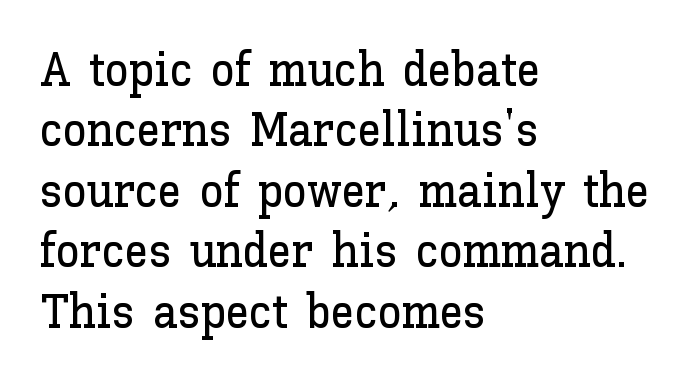
The image shows 48 px text type, upright; set left-aligned, normal line spacing (1.26x), normal letter spacing, not underlined; low stroke contrast and a medium x-height.
